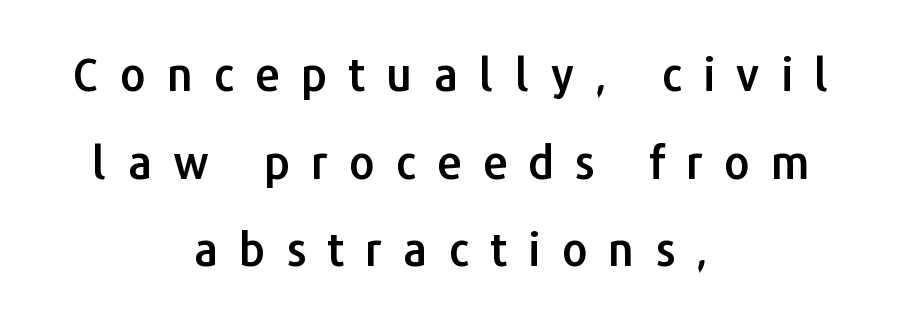
Q: Is the text italic (slanted)? A: No, it is upright.
Q: Is the typeface a serif or a sans-serif typeface? A: Sans-serif.
Q: Is the text underlined? A: No.
Q: How is the paragraph aligned? A: Centered.
Q: Is the spacing between letters normal or unusually wide? A: Unusually wide.
Q: Is the spacing between lines tight, normal or loose? A: Loose.
Q: Width (condensed, normal, or wide)? A: Normal.
Q: Stroke contrast? A: Low.
Q: x-height? A: Medium.
Q: Monospaced? A: No.
